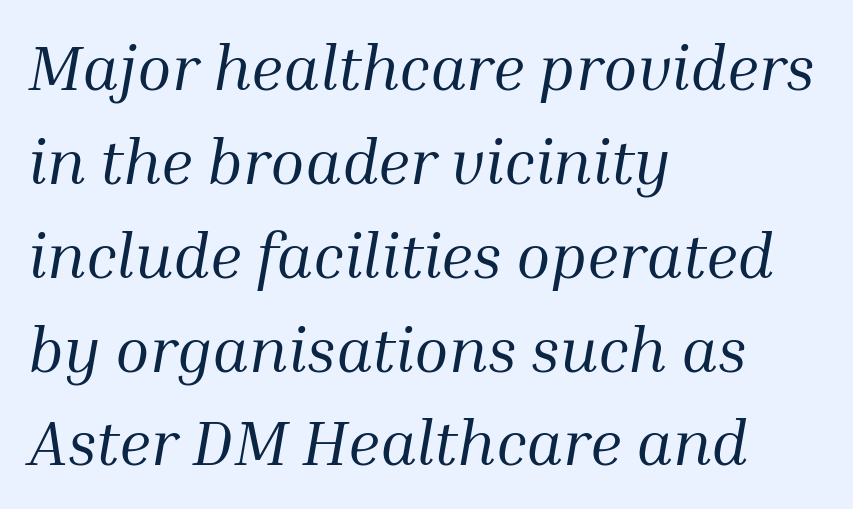
{"serif": "yes", "italic": "yes", "lean": "right", "slant_degrees": 10, "bold": "no", "weight": "regular", "width": "normal", "stroke_contrast": "medium", "x_height": "medium", "monospaced": "no", "underline": "no", "align": "left", "line_spacing": "normal", "line_spacing_ratio": 1.49, "letter_spacing": "normal", "letter_spacing_em": 0.0, "glyph_px": 63}
